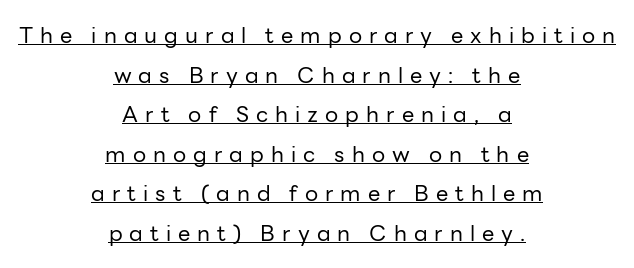
Q: Is the text bold? A: No.
Q: Is the text italic (slanted)? A: No, it is upright.
Q: Is the text underlined? A: Yes.
Q: How is the paragraph aligned? A: Centered.
Q: Is the spacing between letters normal or unusually wide? A: Unusually wide.
